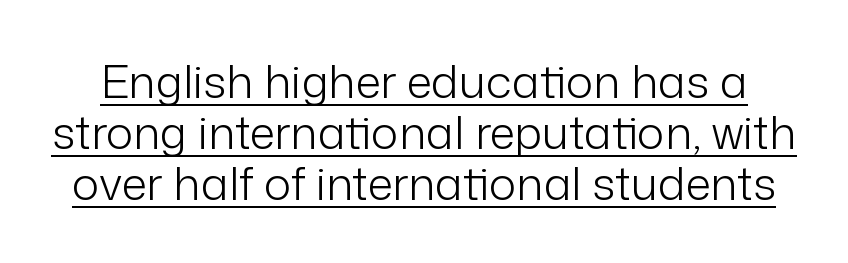
The image shows 46 px light sans-serif type, upright; set tight line spacing (1.11x), normal letter spacing, underlined; low stroke contrast and a medium x-height.
